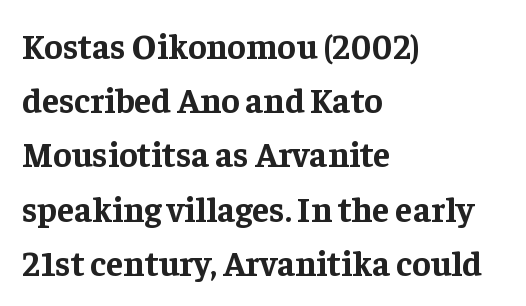
{"serif": "yes", "italic": "no", "bold": "yes", "weight": "bold", "width": "normal", "stroke_contrast": "low", "x_height": "medium", "monospaced": "no", "underline": "no", "align": "left", "line_spacing": "normal", "line_spacing_ratio": 1.55, "letter_spacing": "normal", "letter_spacing_em": 0.0, "glyph_px": 35}
